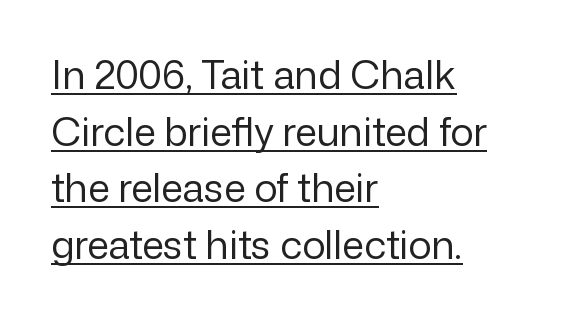
This reads as an unemphasized weight, regular at the heaviest. Layout note: lines flush left. These lines keep a tight, regular rhythm from letter to letter. The glyphs in this specimen are sans serif. Compared with undecorated copy, this sample adds a rule below the words.
